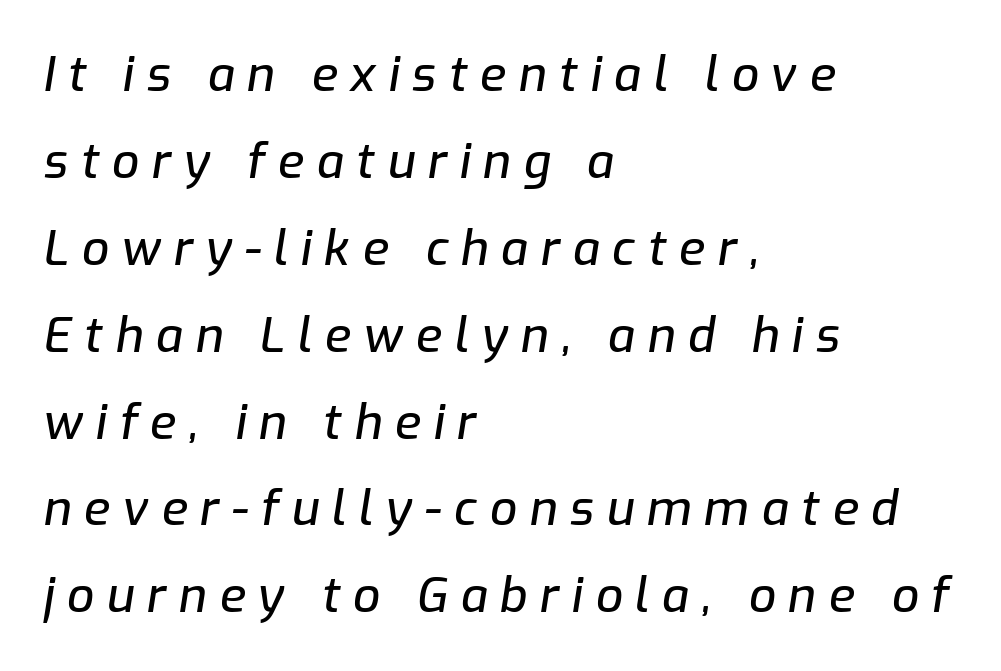
The image shows 48 px text type, italic (leaning right); set left-aligned, line spacing 1.81x, unusually wide letter spacing (+0.26 em), not underlined; low stroke contrast and a medium x-height.
